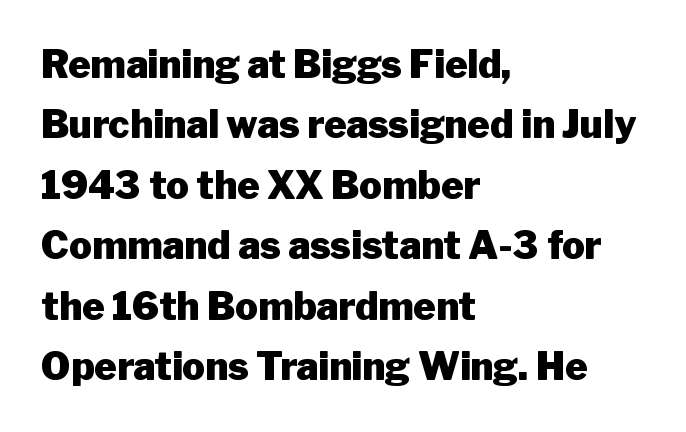
The image shows 38 px heavy sans-serif type, upright; set left-aligned, normal line spacing (1.59x), normal letter spacing, not underlined; low stroke contrast and a medium x-height.
